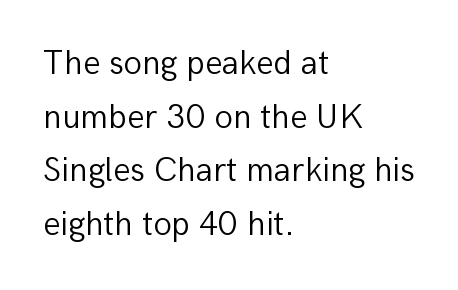
{"serif": "no", "italic": "no", "bold": "no", "weight": "light", "width": "normal", "stroke_contrast": "low", "x_height": "medium", "monospaced": "no", "underline": "no", "align": "left", "line_spacing": "normal", "line_spacing_ratio": 1.58, "letter_spacing": "normal", "letter_spacing_em": 0.0, "glyph_px": 34}
